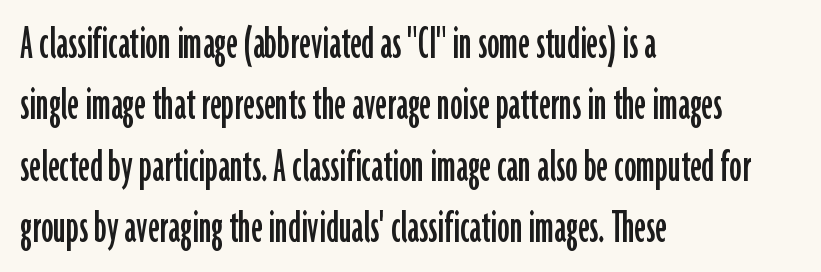
{"serif": "no", "italic": "no", "width": "condensed", "stroke_contrast": "low", "x_height": "medium", "monospaced": "no", "underline": "no", "align": "left", "line_spacing_ratio": 1.23, "letter_spacing": "normal", "letter_spacing_em": 0.0, "glyph_px": 50}
